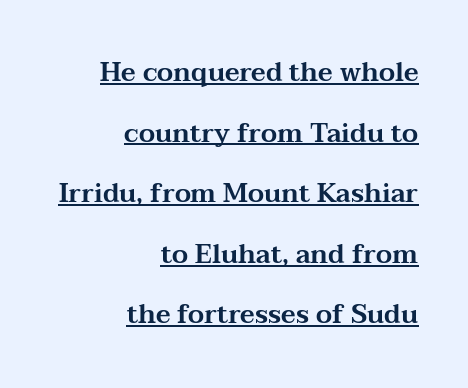
{"italic": "no", "underline": "yes", "align": "right", "line_spacing": "loose", "line_spacing_ratio": 2.33, "letter_spacing": "normal", "letter_spacing_em": 0.0, "glyph_px": 26}
